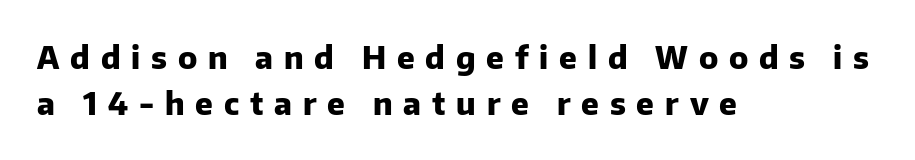
Q: Is the text bold? A: Yes.
Q: Is the text italic (slanted)? A: No, it is upright.
Q: Is the typeface a serif or a sans-serif typeface? A: Sans-serif.
Q: Is the text underlined? A: No.
Q: How is the paragraph aligned? A: Left-aligned.
Q: Is the spacing between letters normal or unusually wide? A: Unusually wide.
Q: Is the spacing between lines tight, normal or loose? A: Normal.
Q: Width (condensed, normal, or wide)? A: Normal.
Q: Stroke contrast? A: Low.
Q: x-height? A: Medium.
Q: Monospaced? A: No.
